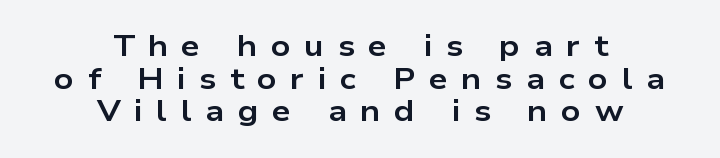
Q: Is the text bold? A: Yes.
Q: Is the text italic (slanted)? A: No, it is upright.
Q: Is the typeface a serif or a sans-serif typeface? A: Sans-serif.
Q: Is the text underlined? A: No.
Q: How is the paragraph aligned? A: Centered.
Q: Is the spacing between letters normal or unusually wide? A: Unusually wide.
Q: Is the spacing between lines tight, normal or loose? A: Tight.
Q: Width (condensed, normal, or wide)? A: Wide.
Q: Stroke contrast? A: Low.
Q: x-height? A: Medium.
Q: Monospaced? A: No.
